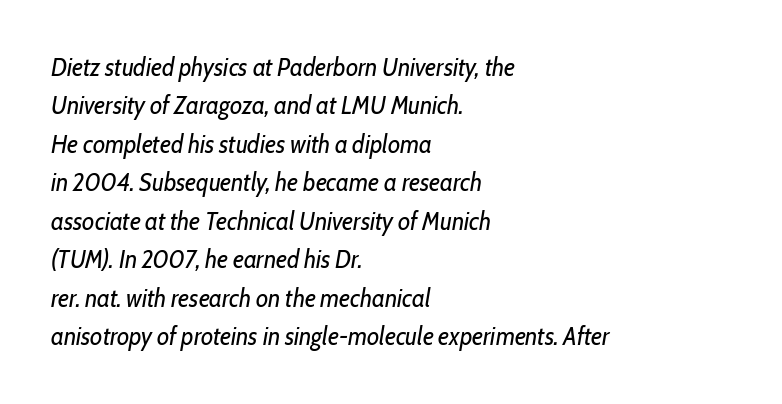
The image shows 25 px text type, italic (leaning right); set left-aligned, normal line spacing (1.54x), normal letter spacing, not underlined.
